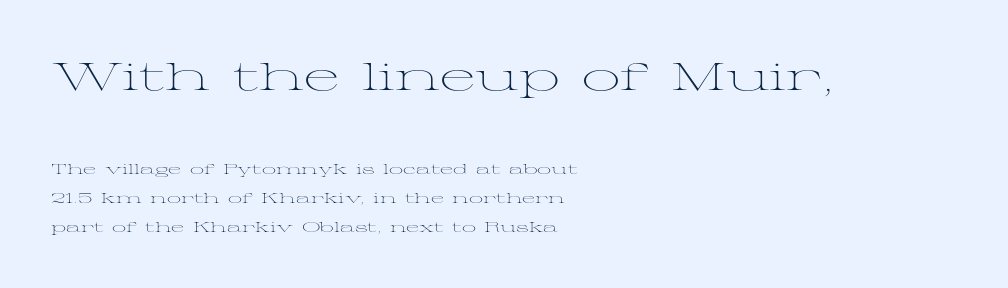
{"serif": "yes", "italic": "no", "bold": "no", "weight": "light", "width": "wide", "stroke_contrast": "medium", "x_height": "medium", "monospaced": "no", "underline": "no", "align": "left", "line_spacing": "loose", "line_spacing_ratio": 2.05, "letter_spacing": "normal", "letter_spacing_em": 0.0, "larger_block": "first", "size_ratio": 2.71, "glyph_px": 38}
